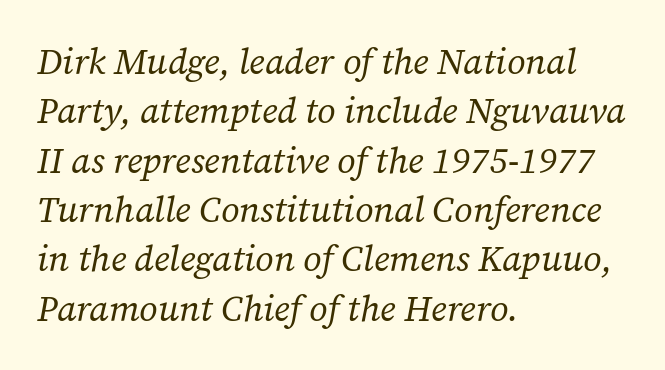
Q: Is the text bold? A: No.
Q: Is the text italic (slanted)? A: Yes, it leans right by about 12 degrees.
Q: Is the typeface a serif or a sans-serif typeface? A: Serif.
Q: Is the text underlined? A: No.
Q: How is the paragraph aligned? A: Left-aligned.
Q: Is the spacing between letters normal or unusually wide? A: Normal.
Q: Is the spacing between lines tight, normal or loose? A: Normal.
Q: Width (condensed, normal, or wide)? A: Normal.
Q: Stroke contrast? A: Low.
Q: x-height? A: Medium.
Q: Monospaced? A: No.
